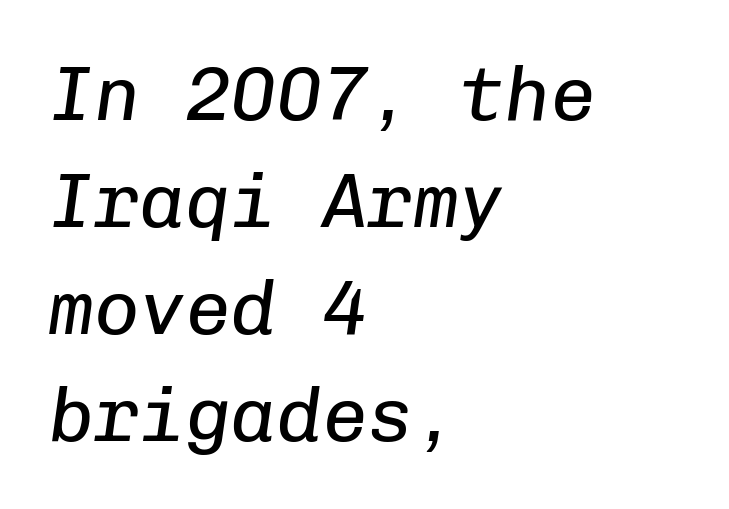
Line beginnings align vertically; line endings do not. Regarding leading, the lines here are spaced in the standard way. Descenders hang freely into open space. In terms of letterspacing, this is plain default setting. Each stroke keeps to a modest, everyday thickness or less.
